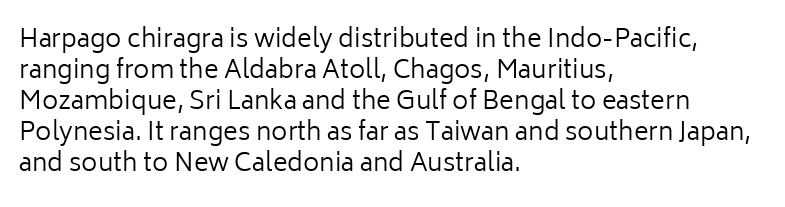
{"italic": "no", "bold": "no", "underline": "no", "align": "left", "line_spacing_ratio": 1.24, "letter_spacing": "normal", "letter_spacing_em": 0.0, "glyph_px": 25}
